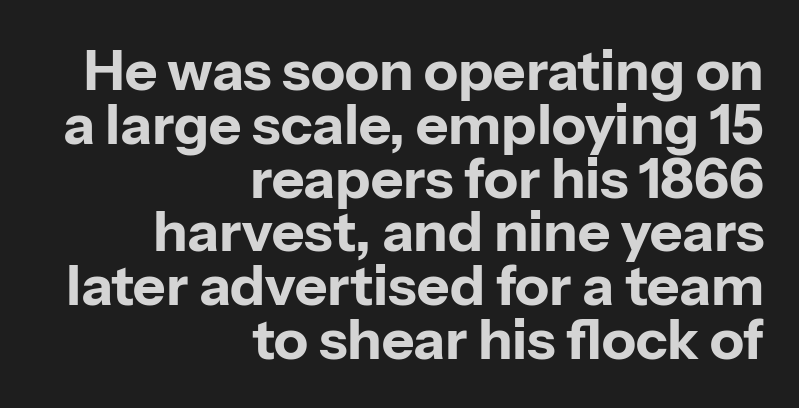
Q: Is the text bold? A: Yes.
Q: Is the text italic (slanted)? A: No, it is upright.
Q: Is the typeface a serif or a sans-serif typeface? A: Sans-serif.
Q: Is the text underlined? A: No.
Q: How is the paragraph aligned? A: Right-aligned.
Q: Is the spacing between letters normal or unusually wide? A: Normal.
Q: Is the spacing between lines tight, normal or loose? A: Tight.
Q: Width (condensed, normal, or wide)? A: Normal.
Q: Stroke contrast? A: Low.
Q: x-height? A: Medium.
Q: Monospaced? A: No.
